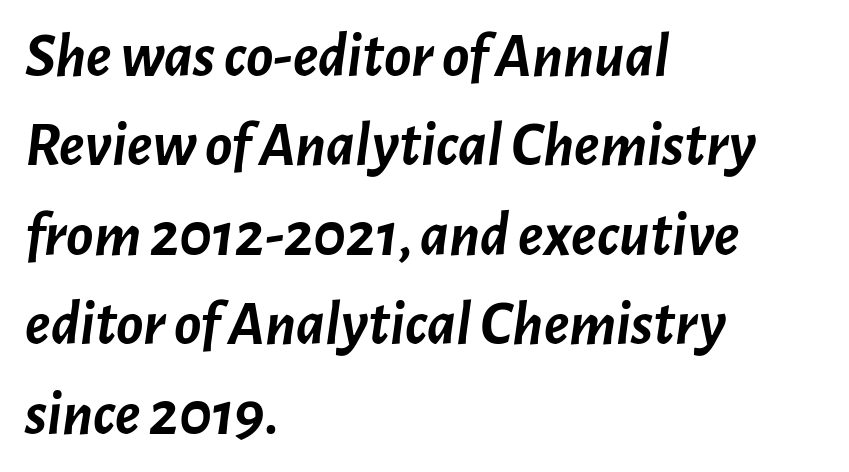
These lines are set flush left with a ragged right edge. Proportional: the letters do not fall into vertical columns. Regarding leading, the lines here are spaced in the standard way. This is oblique type, the kind used for emphasis or titles. This is heavy type, rendered in bold.
